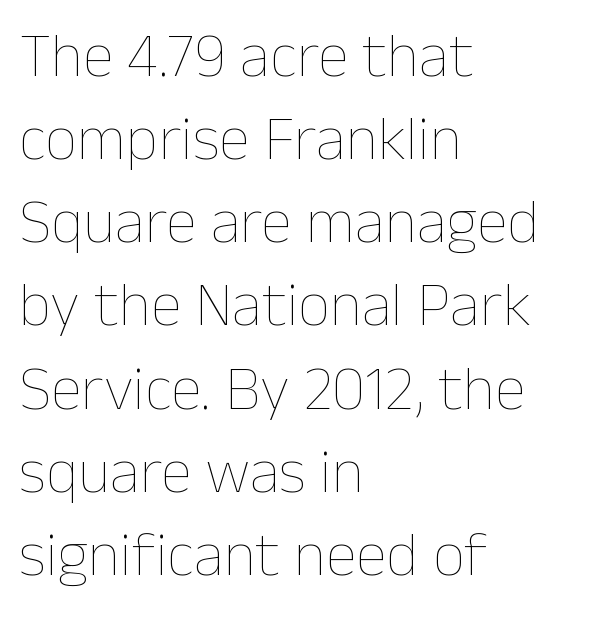
The image shows 63 px thin type, upright; set left-aligned, normal line spacing (1.32x), normal letter spacing, not underlined; low stroke contrast and a medium x-height.
